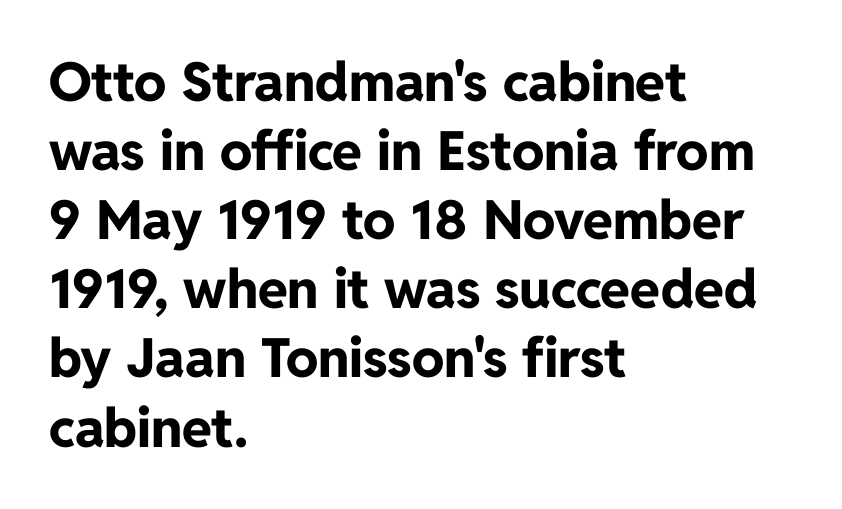
The image shows 54 px bold sans-serif type, upright; set left-aligned, normal line spacing (1.28x), normal letter spacing, not underlined; low stroke contrast and a medium x-height.
